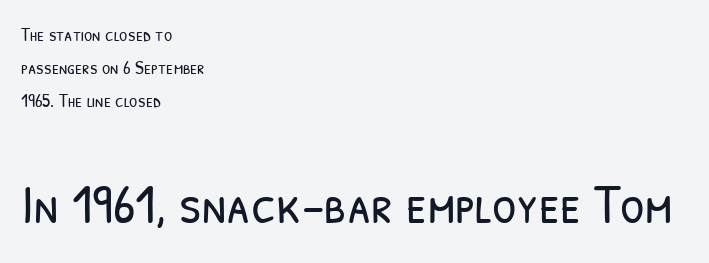
{"serif": "no", "bold": "no", "weight": "light", "width": "condensed", "stroke_contrast": "low", "x_height": "medium", "monospaced": "no", "underline": "no", "align": "left", "line_spacing_ratio": 1.73, "letter_spacing": "normal", "letter_spacing_em": 0.0, "larger_block": "second", "size_ratio": 2.95, "glyph_px": 56}
